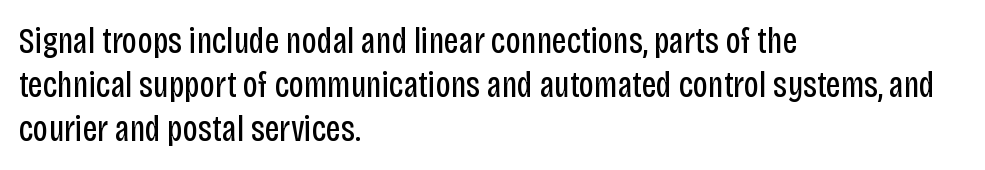
{"serif": "no", "italic": "no", "bold": "no", "weight": "regular", "width": "condensed", "stroke_contrast": "low", "x_height": "large", "monospaced": "no", "underline": "no", "align": "left", "line_spacing_ratio": 1.22, "letter_spacing": "normal", "letter_spacing_em": 0.0, "glyph_px": 36}
